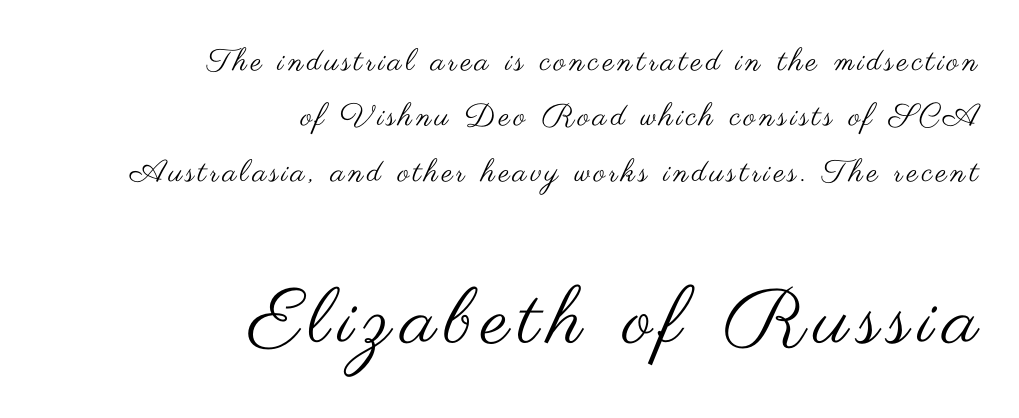
Q: Is the text bold? A: No.
Q: Is the text italic (slanted)? A: Yes.
Q: Is the typeface a serif or a sans-serif typeface? A: Sans-serif.
Q: Is the text underlined? A: No.
Q: How is the paragraph aligned? A: Right-aligned.
Q: Which block of text is set in a larger size, the first (top) or the second (bottom)? A: The second (bottom) one.
Q: Width (condensed, normal, or wide)? A: Wide.
Q: Stroke contrast? A: Medium.
Q: x-height? A: Small.
Q: Monospaced? A: No.
